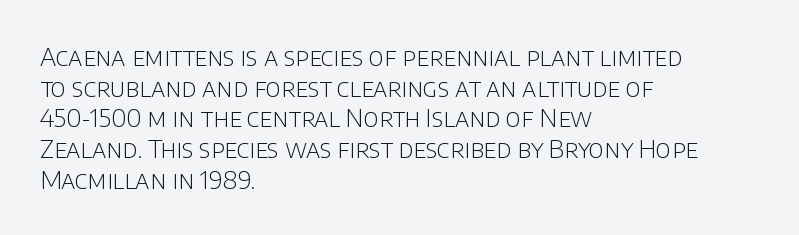
{"italic": "no", "bold": "no", "underline": "no", "align": "left", "line_spacing_ratio": 1.23, "letter_spacing": "normal", "letter_spacing_em": 0.0, "glyph_px": 25}
